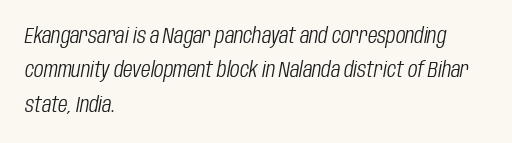
{"italic": "yes", "lean": "right", "slant_degrees": 10, "bold": "no", "underline": "no", "align": "left", "line_spacing": "normal", "line_spacing_ratio": 1.56, "letter_spacing": "normal", "letter_spacing_em": 0.0, "glyph_px": 22}
